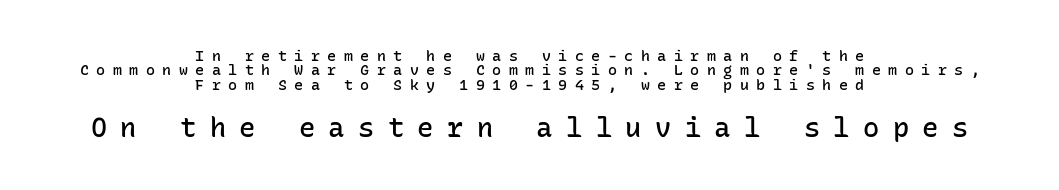
The image shows 27 px text type, upright; set centered, tight line spacing (0.96x), unusually wide letter spacing (+0.5 em), not underlined; the second (bottom) block is 1.8x larger.
